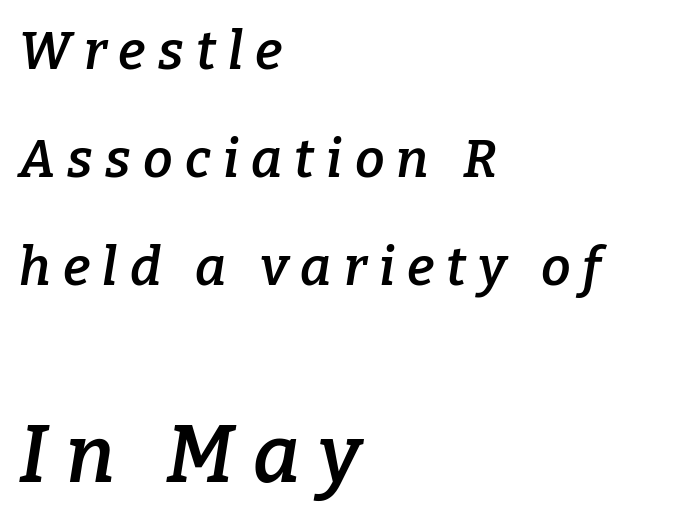
Q: Is the text bold? A: Semi-bold.
Q: Is the text italic (slanted)? A: Yes, it leans right by about 9 degrees.
Q: Is the typeface a serif or a sans-serif typeface? A: Serif.
Q: Is the text underlined? A: No.
Q: How is the paragraph aligned? A: Left-aligned.
Q: Is the spacing between letters normal or unusually wide? A: Unusually wide.
Q: Is the spacing between lines tight, normal or loose? A: Loose.
Q: Which block of text is set in a larger size, the first (top) or the second (bottom)? A: The second (bottom) one.
Q: Width (condensed, normal, or wide)? A: Normal.
Q: Stroke contrast? A: Low.
Q: x-height? A: Medium.
Q: Monospaced? A: No.
